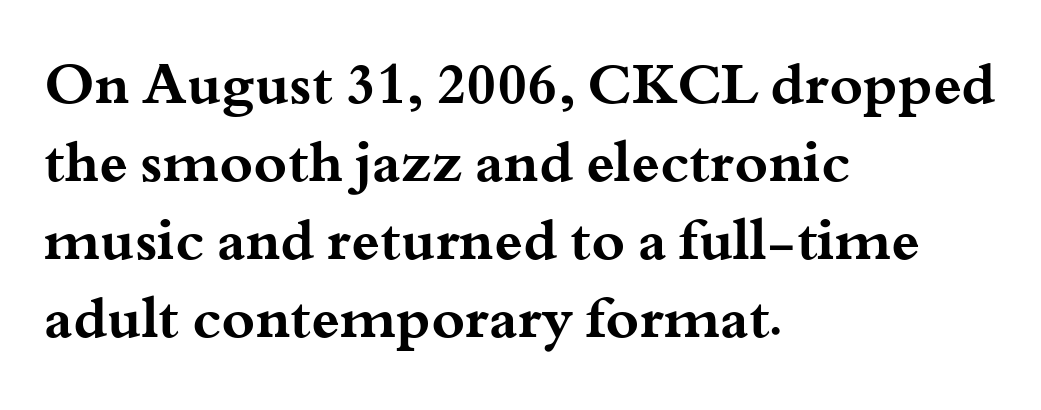
Q: Is the text bold? A: Yes.
Q: Is the text italic (slanted)? A: No, it is upright.
Q: Is the typeface a serif or a sans-serif typeface? A: Serif.
Q: Is the text underlined? A: No.
Q: How is the paragraph aligned? A: Left-aligned.
Q: Is the spacing between letters normal or unusually wide? A: Normal.
Q: Is the spacing between lines tight, normal or loose? A: Normal.
Q: Width (condensed, normal, or wide)? A: Wide.
Q: Stroke contrast? A: Medium.
Q: x-height? A: Small.
Q: Monospaced? A: No.
